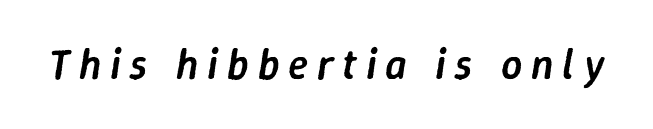
Q: Is the text bold? A: Semi-bold.
Q: Is the text italic (slanted)? A: Yes, it leans right by about 9 degrees.
Q: Is the text underlined? A: No.
Q: Is the spacing between letters normal or unusually wide? A: Unusually wide.
Q: Width (condensed, normal, or wide)? A: Normal.
Q: Stroke contrast? A: Low.
Q: x-height? A: Medium.
Q: Monospaced? A: No.
